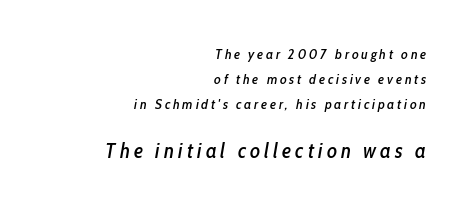
The image shows 21 px text type, italic (leaning right); set right-aligned, line spacing 1.8x, unusually wide letter spacing (+0.2 em), not underlined; the second (bottom) block is 1.5x larger.
